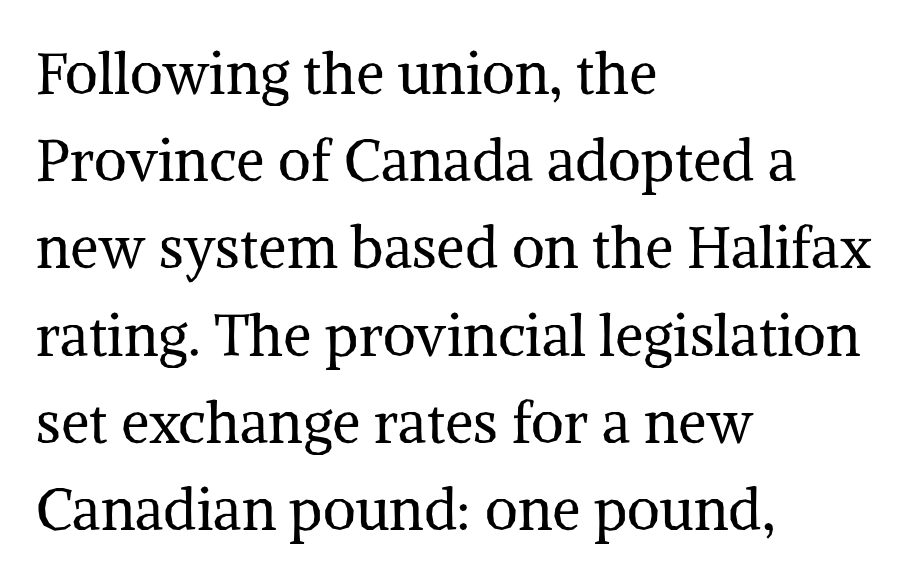
{"serif": "yes", "italic": "no", "bold": "no", "weight": "regular", "width": "normal", "stroke_contrast": "medium", "x_height": "medium", "monospaced": "no", "underline": "no", "align": "left", "line_spacing": "normal", "line_spacing_ratio": 1.53, "letter_spacing": "normal", "letter_spacing_em": 0.0, "glyph_px": 57}
